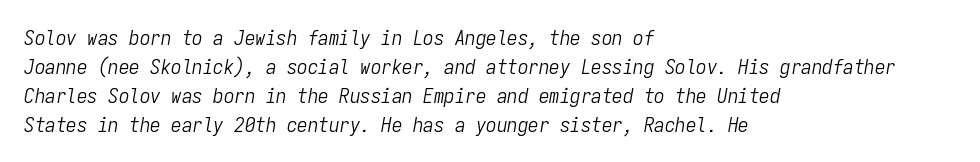
Q: Is the text bold? A: No.
Q: Is the text italic (slanted)? A: Yes, it leans right by about 9 degrees.
Q: Is the text underlined? A: No.
Q: How is the paragraph aligned? A: Left-aligned.
Q: Is the spacing between letters normal or unusually wide? A: Normal.
Q: Is the spacing between lines tight, normal or loose? A: Normal.
